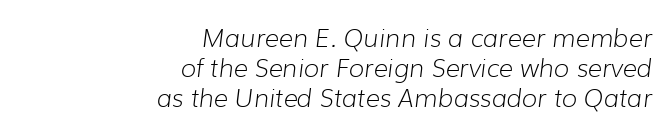
Q: Is the text bold? A: No.
Q: Is the text italic (slanted)? A: Yes, it leans right by about 7 degrees.
Q: Is the text underlined? A: No.
Q: How is the paragraph aligned? A: Right-aligned.
Q: Is the spacing between letters normal or unusually wide? A: Normal.
